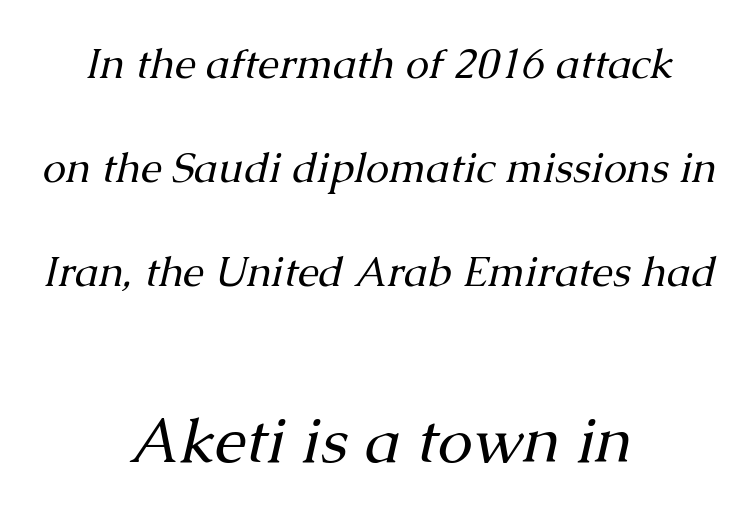
The rendering applies a slant to the glyphs. A clean baseline with only descenders dipping below it. Counters stay open thanks to moderate or lighter strokes. Which of the two is more prominent by size? The second, at the bottom. This sample uses a serif face.
